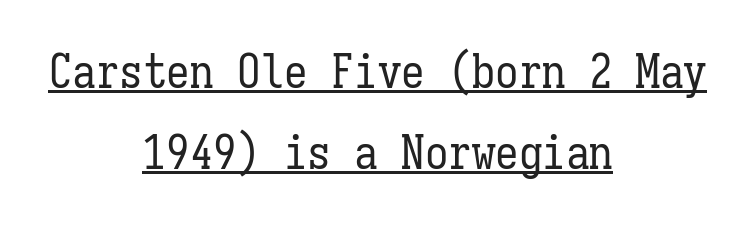
The text block is weighted toward neither margin, spreading evenly from the middle. Note the uniform advance width — an 'i' takes as much space as an 'm'. In designer terms, the underline attribute is active on this setting. Observe the ordinary spacing: letters are neighbours, not strangers. Ink coverage per letter is moderate at most. Notice how the stems are strictly vertical — no italics here.
